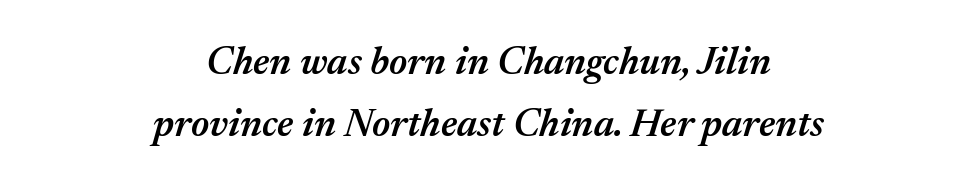
Tracking here is standard; glyphs follow each other at the usual distance. The rendering uses a moderate line-height, typical for paragraphs. Descenders hang freely into open space. Casual observation: everything's sitting right in the middle.
